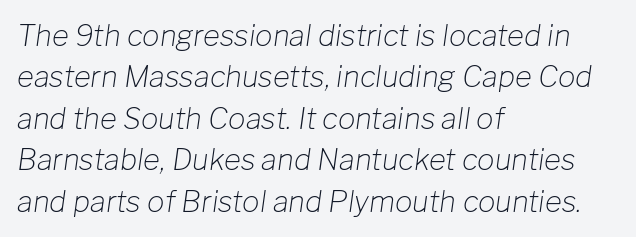
The zone under the glyphs is completely vacant. Each line starts at the same left margin while the right side varies. Varying glyph widths throughout — classic text-font behaviour. When letters slant like this, we call the style italic.
